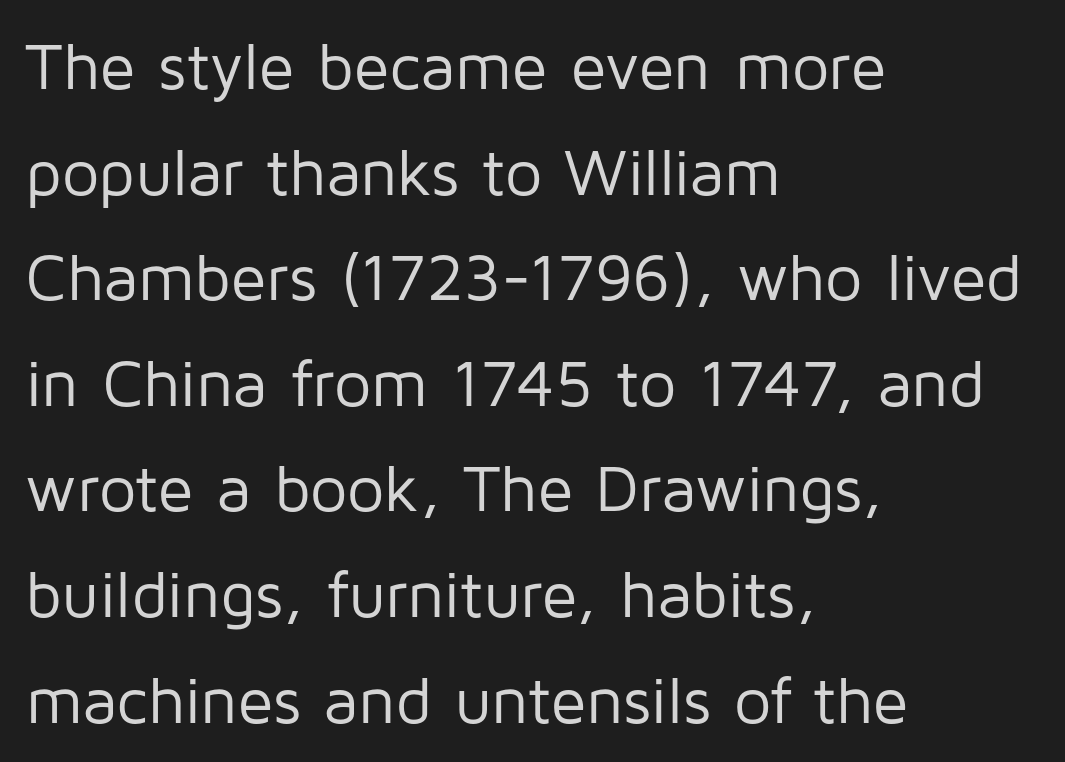
Q: Is the text bold? A: No.
Q: Is the text italic (slanted)? A: No, it is upright.
Q: Is the typeface a serif or a sans-serif typeface? A: Sans-serif.
Q: Is the text underlined? A: No.
Q: How is the paragraph aligned? A: Left-aligned.
Q: Is the spacing between letters normal or unusually wide? A: Normal.
Q: Is the spacing between lines tight, normal or loose? A: Normal.
Q: Width (condensed, normal, or wide)? A: Normal.
Q: Stroke contrast? A: Low.
Q: x-height? A: Medium.
Q: Monospaced? A: No.
